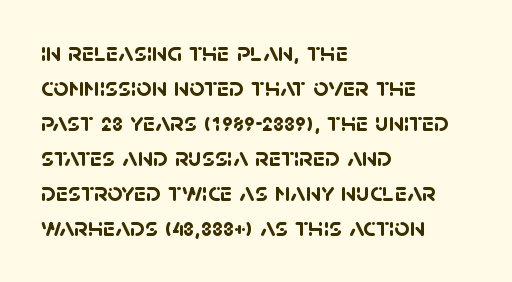
Q: Is the text bold? A: Yes.
Q: Is the text underlined? A: No.
Q: How is the paragraph aligned? A: Left-aligned.
Q: Is the spacing between letters normal or unusually wide? A: Normal.
Q: Is the spacing between lines tight, normal or loose? A: Normal.
